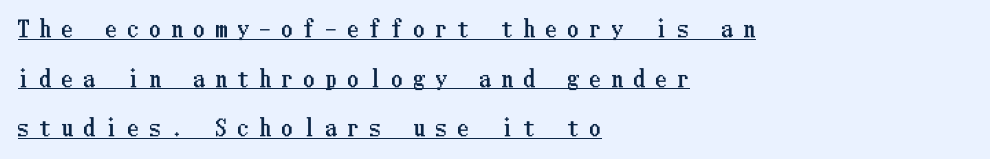
Q: Is the text italic (slanted)? A: No, it is upright.
Q: Is the text underlined? A: Yes.
Q: How is the paragraph aligned? A: Left-aligned.
Q: Is the spacing between letters normal or unusually wide? A: Unusually wide.
Q: Is the spacing between lines tight, normal or loose? A: Loose.
